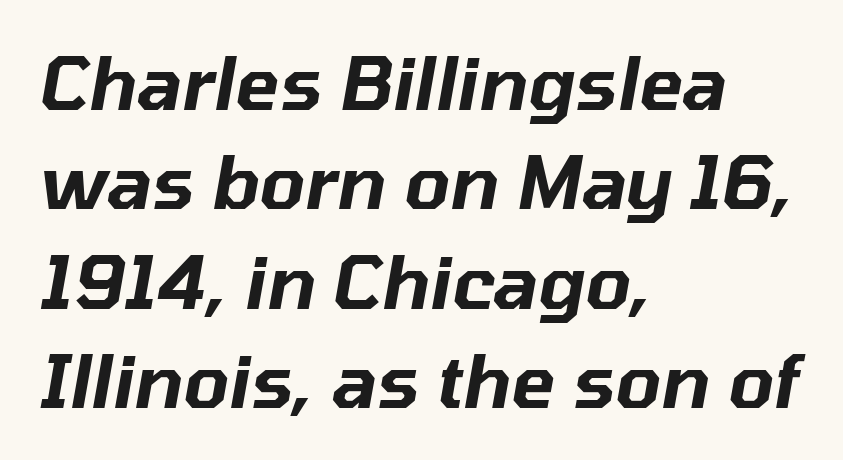
This block has exactly the height ordinary leading produces. This rendering uses left alignment, leaving the right contour irregular. This sample has the flowing, uneven cadence of proportional lettering. Glance below the letters and you will spot only blank space.
